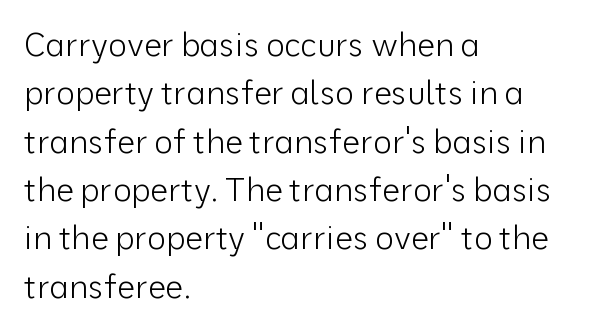
Q: Is the text bold? A: No.
Q: Is the text italic (slanted)? A: No, it is upright.
Q: Is the typeface a serif or a sans-serif typeface? A: Sans-serif.
Q: Is the text underlined? A: No.
Q: How is the paragraph aligned? A: Left-aligned.
Q: Is the spacing between letters normal or unusually wide? A: Normal.
Q: Is the spacing between lines tight, normal or loose? A: Normal.
Q: Width (condensed, normal, or wide)? A: Normal.
Q: Stroke contrast? A: Low.
Q: x-height? A: Medium.
Q: Monospaced? A: No.
